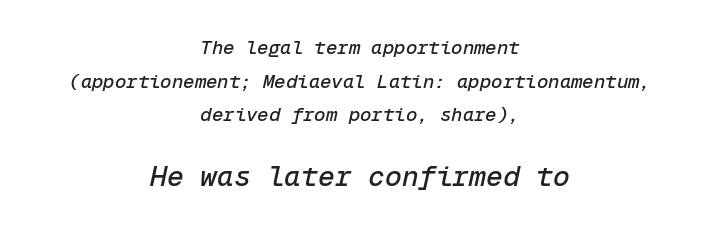
Q: Is the text italic (slanted)? A: Yes, it leans right by about 12 degrees.
Q: Is the text underlined? A: No.
Q: How is the paragraph aligned? A: Centered.
Q: Is the spacing between letters normal or unusually wide? A: Normal.
Q: Which block of text is set in a larger size, the first (top) or the second (bottom)? A: The second (bottom) one.
Q: Width (condensed, normal, or wide)? A: Normal.
Q: Stroke contrast? A: Low.
Q: x-height? A: Medium.
Q: Monospaced? A: Yes.
